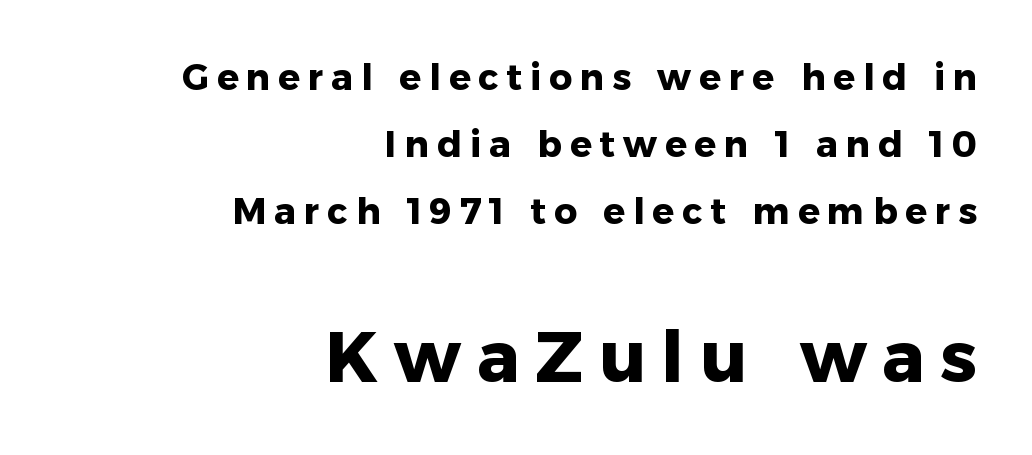
{"serif": "no", "italic": "no", "bold": "yes", "weight": "heavy", "width": "normal", "stroke_contrast": "low", "x_height": "medium", "monospaced": "no", "underline": "no", "align": "right", "line_spacing_ratio": 1.86, "letter_spacing": "wide", "letter_spacing_em": 0.22, "larger_block": "second", "size_ratio": 1.97, "glyph_px": 71}
